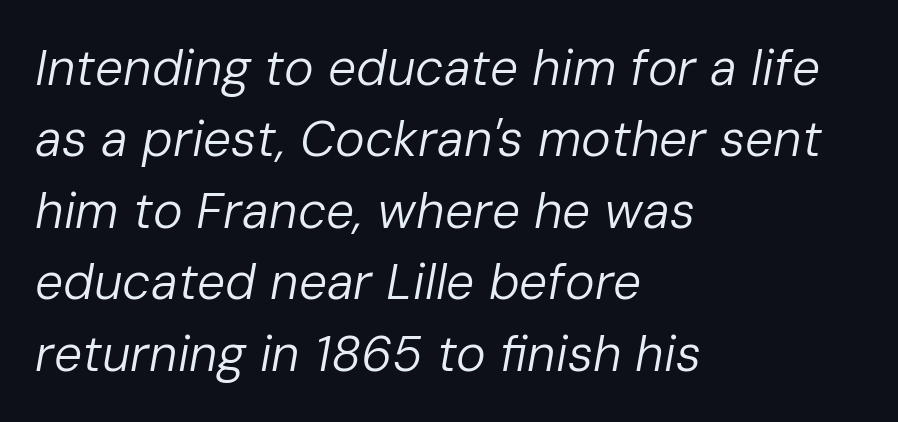
Typeset ragged right — the left edge is the straight one. There is no visible air inserted between adjacent glyphs. These lines are rendered in a variable-pitch font. Clear beneath every line of the passage. Honestly, the row spacing looks completely unremarkable. Bold? No — there's no thickening of the strokes.
